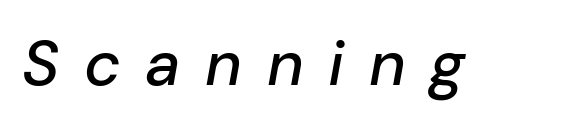
Q: Is the text italic (slanted)? A: Yes, it leans right by about 10 degrees.
Q: Is the text underlined? A: No.
Q: Is the spacing between letters normal or unusually wide? A: Unusually wide.
Q: Width (condensed, normal, or wide)? A: Normal.
Q: Stroke contrast? A: Low.
Q: x-height? A: Medium.
Q: Monospaced? A: No.
